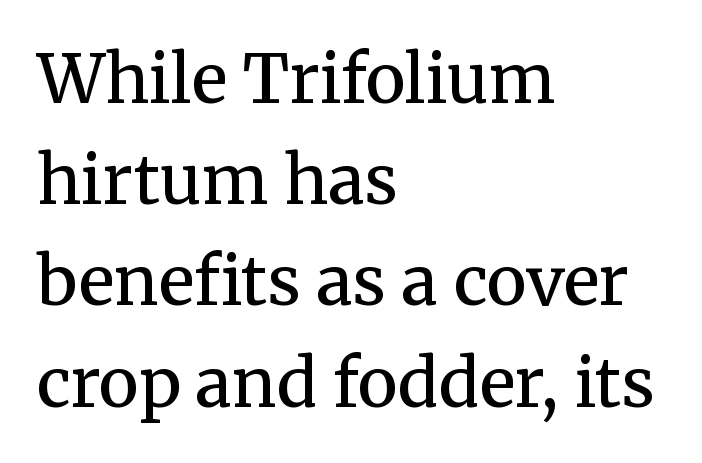
{"serif": "yes", "italic": "no", "bold": "semi", "weight": "semibold", "width": "normal", "stroke_contrast": "medium", "x_height": "medium", "monospaced": "no", "underline": "no", "align": "left", "line_spacing": "normal", "line_spacing_ratio": 1.51, "letter_spacing": "normal", "letter_spacing_em": 0.0, "glyph_px": 67}
